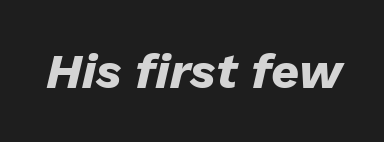
The image shows 49 px heavy type, italic (leaning right); set normal letter spacing, not underlined; low stroke contrast and a medium x-height.
